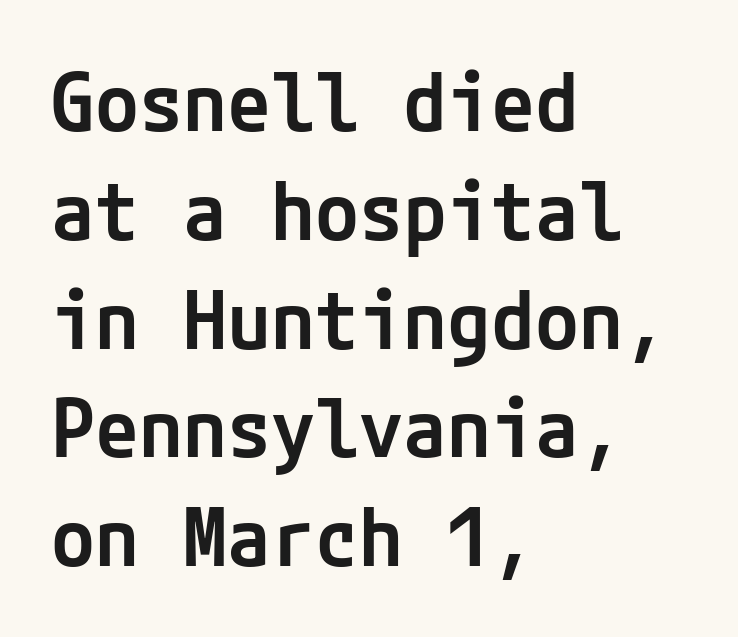
Q: Is the text bold? A: Semi-bold.
Q: Is the text italic (slanted)? A: No, it is upright.
Q: Is the typeface a serif or a sans-serif typeface? A: Sans-serif.
Q: Is the text underlined? A: No.
Q: How is the paragraph aligned? A: Left-aligned.
Q: Is the spacing between letters normal or unusually wide? A: Normal.
Q: Is the spacing between lines tight, normal or loose? A: Normal.
Q: Width (condensed, normal, or wide)? A: Normal.
Q: Stroke contrast? A: Low.
Q: x-height? A: Medium.
